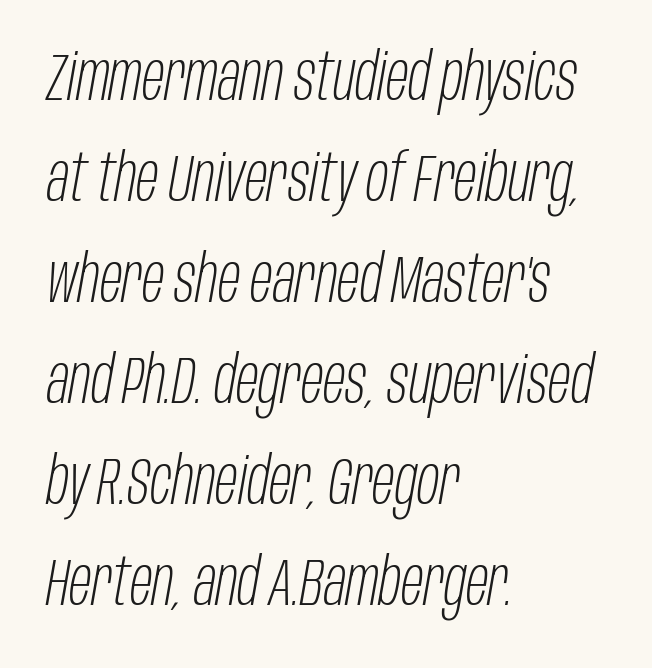
Q: Is the text bold? A: No.
Q: Is the text italic (slanted)? A: Yes, it leans right by about 10 degrees.
Q: Is the text underlined? A: No.
Q: How is the paragraph aligned? A: Left-aligned.
Q: Is the spacing between letters normal or unusually wide? A: Normal.
Q: Is the spacing between lines tight, normal or loose? A: Normal.
Q: Width (condensed, normal, or wide)? A: Condensed.
Q: Stroke contrast? A: Low.
Q: x-height? A: Large.
Q: Monospaced? A: No.
